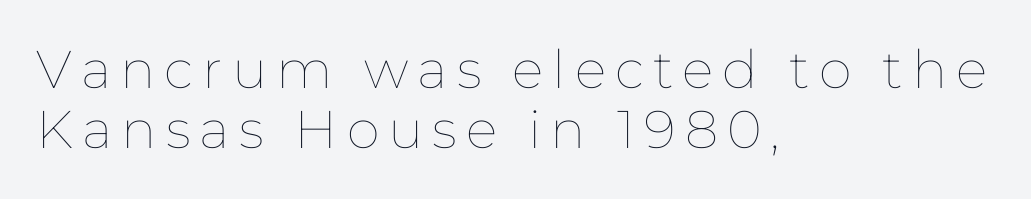
Q: Is the text bold? A: No.
Q: Is the text italic (slanted)? A: No, it is upright.
Q: Is the text underlined? A: No.
Q: How is the paragraph aligned? A: Left-aligned.
Q: Is the spacing between lines tight, normal or loose? A: Tight.
Q: Width (condensed, normal, or wide)? A: Normal.
Q: Stroke contrast? A: Low.
Q: x-height? A: Medium.
Q: Monospaced? A: No.
